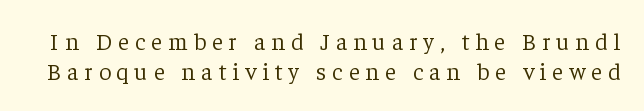
Q: Is the text bold? A: No.
Q: Is the text italic (slanted)? A: No, it is upright.
Q: Is the text underlined? A: No.
Q: Is the spacing between letters normal or unusually wide? A: Unusually wide.
Q: Is the spacing between lines tight, normal or loose? A: Normal.
